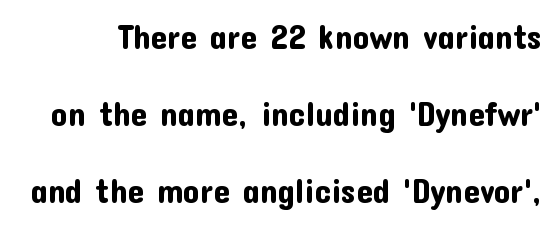
{"serif": "no", "italic": "no", "width": "normal", "stroke_contrast": "low", "x_height": "medium", "monospaced": "no", "underline": "no", "line_spacing": "loose", "line_spacing_ratio": 2.34, "letter_spacing": "normal", "letter_spacing_em": 0.0, "glyph_px": 33}
